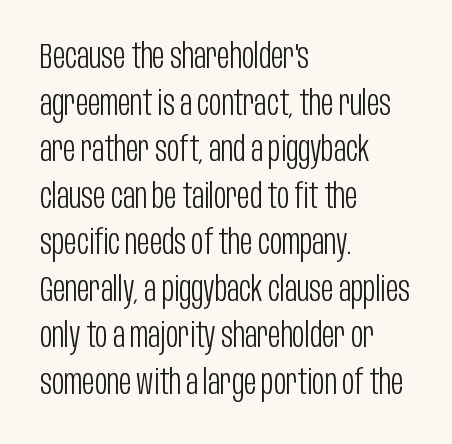
Q: Is the text bold? A: No.
Q: Is the text italic (slanted)? A: No, it is upright.
Q: Is the typeface a serif or a sans-serif typeface? A: Sans-serif.
Q: Is the text underlined? A: No.
Q: How is the paragraph aligned? A: Left-aligned.
Q: Is the spacing between letters normal or unusually wide? A: Normal.
Q: Is the spacing between lines tight, normal or loose? A: Normal.
Q: Width (condensed, normal, or wide)? A: Condensed.
Q: Stroke contrast? A: Low.
Q: x-height? A: Large.
Q: Monospaced? A: No.
